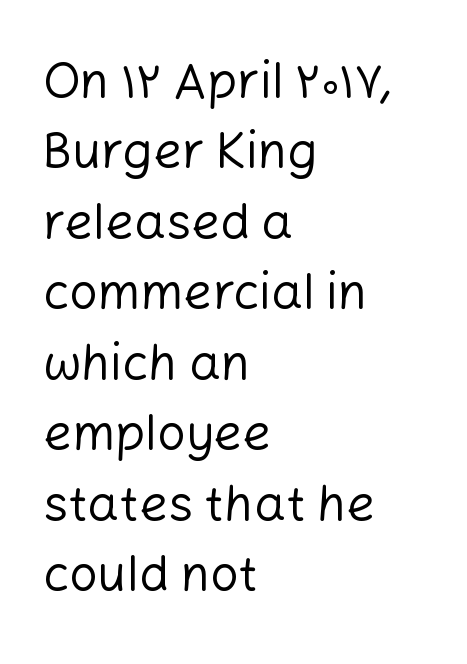
Leftover space on each line is placed entirely after the last word. These glyphs show unthickened strokes, regular width or finer. Nope, not italic — everything's standing straight. The text was rendered using a sans face with plain stroke endings. Between one letter and the next there's only the usual sliver of space. Has an underline been added? It has not.
